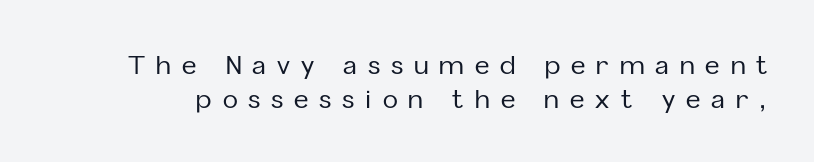
This rendering features lettering with no underline. Interline gaps are of average width in this sample. Caption: expanded tracking, letters set apart. The typography opts for an upright posture over an oblique one.
